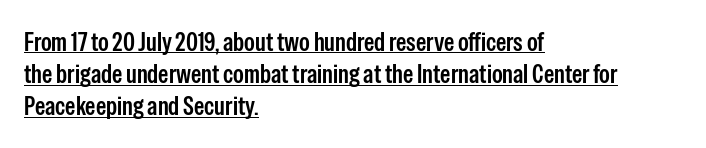
Q: Is the text bold? A: Semi-bold.
Q: Is the text italic (slanted)? A: No, it is upright.
Q: Is the text underlined? A: Yes.
Q: How is the paragraph aligned? A: Left-aligned.
Q: Is the spacing between letters normal or unusually wide? A: Normal.
